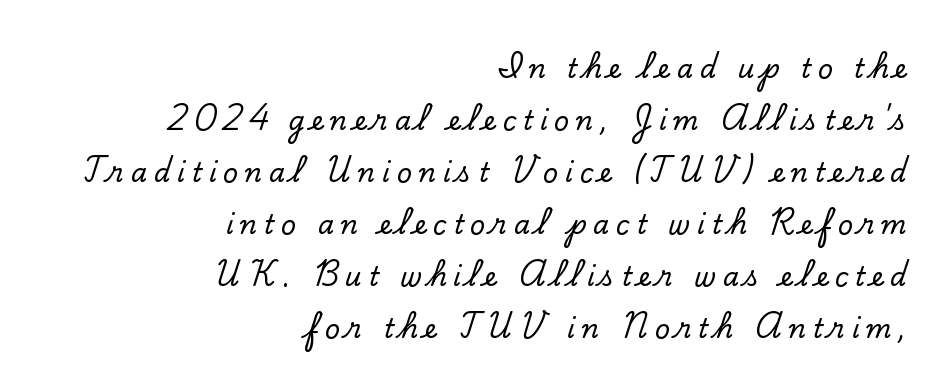
The image shows 26 px text type; set right-aligned, loose line spacing (2.0x), unusually wide letter spacing (+0.26 em), not underlined.
